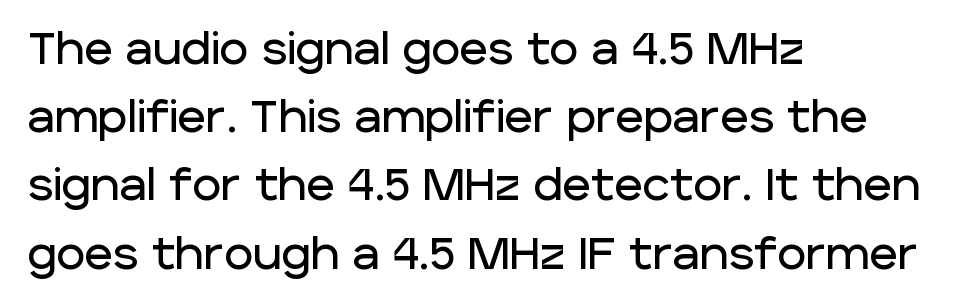
{"serif": "no", "italic": "no", "width": "normal", "stroke_contrast": "low", "x_height": "large", "monospaced": "no", "underline": "no", "align": "left", "line_spacing": "normal", "line_spacing_ratio": 1.55, "letter_spacing": "normal", "letter_spacing_em": 0.0, "glyph_px": 44}
